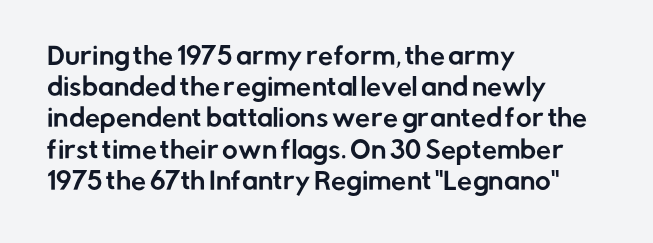
{"italic": "no", "underline": "no", "align": "left", "line_spacing": "normal", "line_spacing_ratio": 1.3, "letter_spacing": "normal", "letter_spacing_em": 0.0, "glyph_px": 24}
